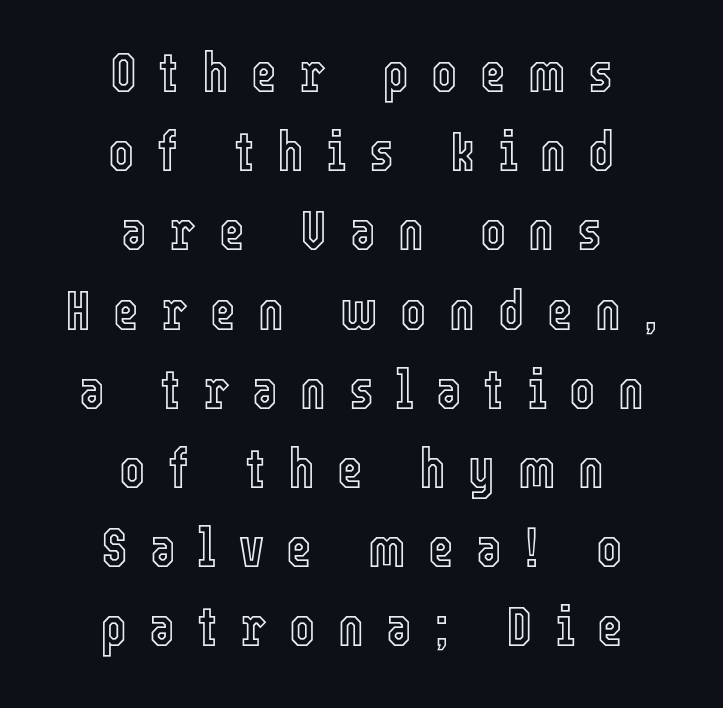
Each line is balanced around a shared central axis. Does the lettering tilt? It doesn't — this is upright. Just letters on the line, the space beneath them empty. Each letter keeps its own natural width here, so spacing adapts to shape. Someone cranked the tracking dial way up on this one.
